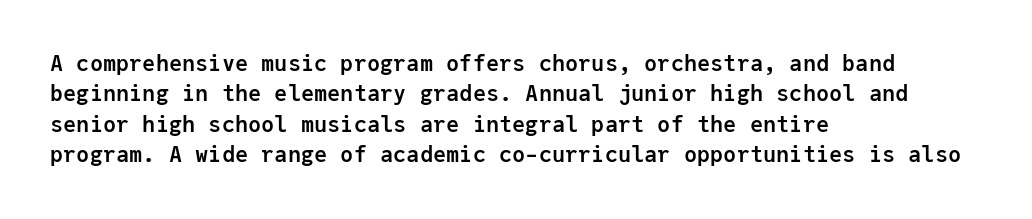
The paragraph shown leans on its left margin. The glyphs have the mass of a bold cut. How are the letters spaced? Ordinarily, with no added tracking. This sample uses an upright cut, with every glyph sitting square on the baseline.
